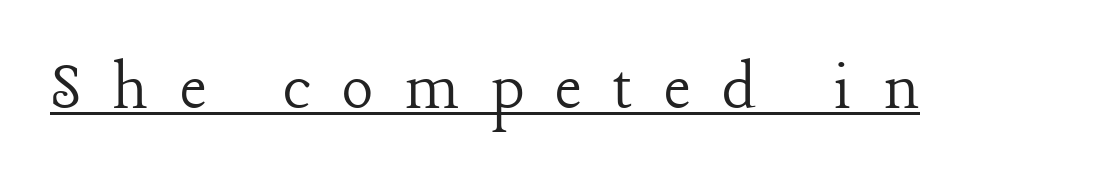
Q: Is the text bold? A: No.
Q: Is the text italic (slanted)? A: No, it is upright.
Q: Is the typeface a serif or a sans-serif typeface? A: Serif.
Q: Is the text underlined? A: Yes.
Q: Is the spacing between letters normal or unusually wide? A: Unusually wide.
Q: Width (condensed, normal, or wide)? A: Normal.
Q: Stroke contrast? A: Low.
Q: x-height? A: Medium.
Q: Monospaced? A: No.
